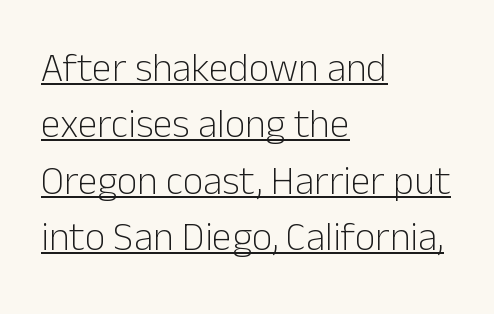
The image shows 40 px light sans-serif type, upright; set left-aligned, normal line spacing (1.41x), normal letter spacing, underlined; low stroke contrast and a medium x-height.
